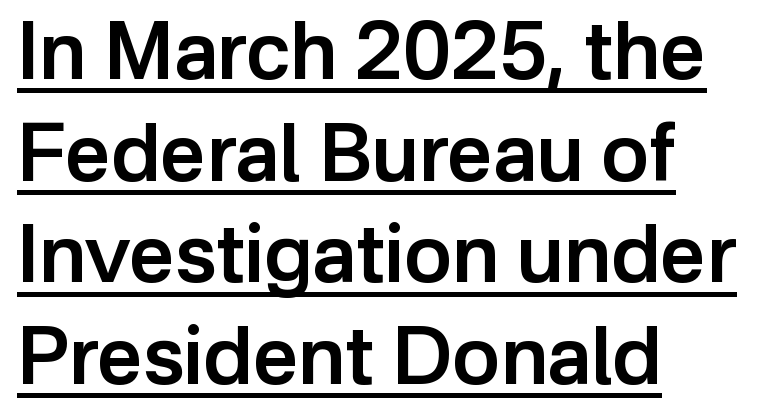
Q: Is the text bold? A: Semi-bold.
Q: Is the text italic (slanted)? A: No, it is upright.
Q: Is the typeface a serif or a sans-serif typeface? A: Sans-serif.
Q: Is the text underlined? A: Yes.
Q: How is the paragraph aligned? A: Left-aligned.
Q: Is the spacing between letters normal or unusually wide? A: Normal.
Q: Is the spacing between lines tight, normal or loose? A: Normal.
Q: Width (condensed, normal, or wide)? A: Normal.
Q: Stroke contrast? A: Low.
Q: x-height? A: Medium.
Q: Monospaced? A: No.
